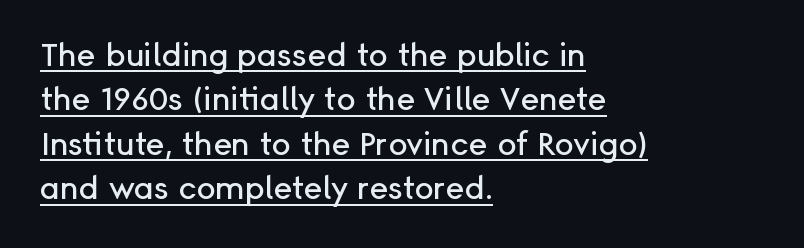
The image shows 32 px sans-serif type, upright; set left-aligned, normal line spacing (1.39x), normal letter spacing, underlined; low stroke contrast and a medium x-height.
